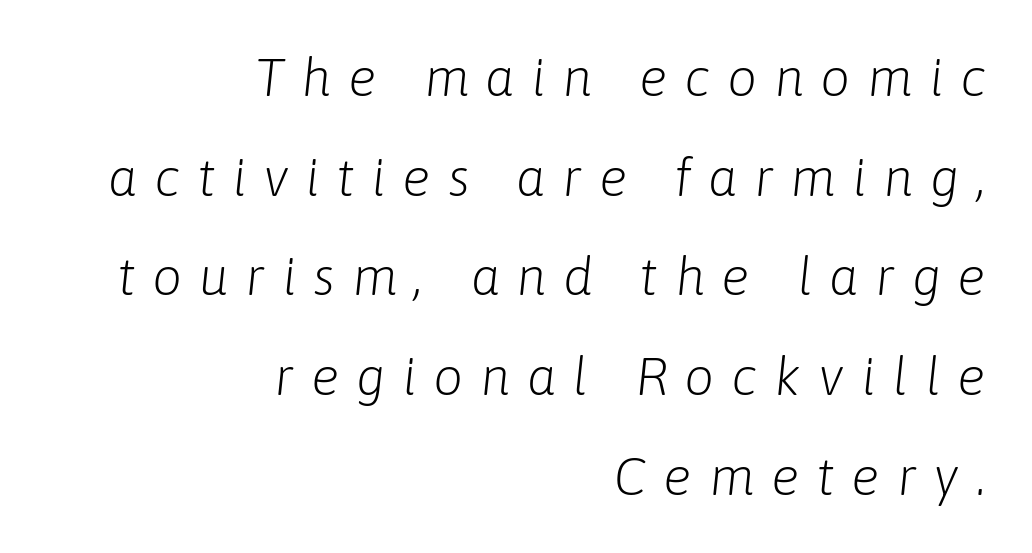
The image shows 53 px light type, italic (leaning right); set right-aligned, line spacing 1.88x, unusually wide letter spacing (+0.32 em), not underlined; low stroke contrast and a medium x-height.
